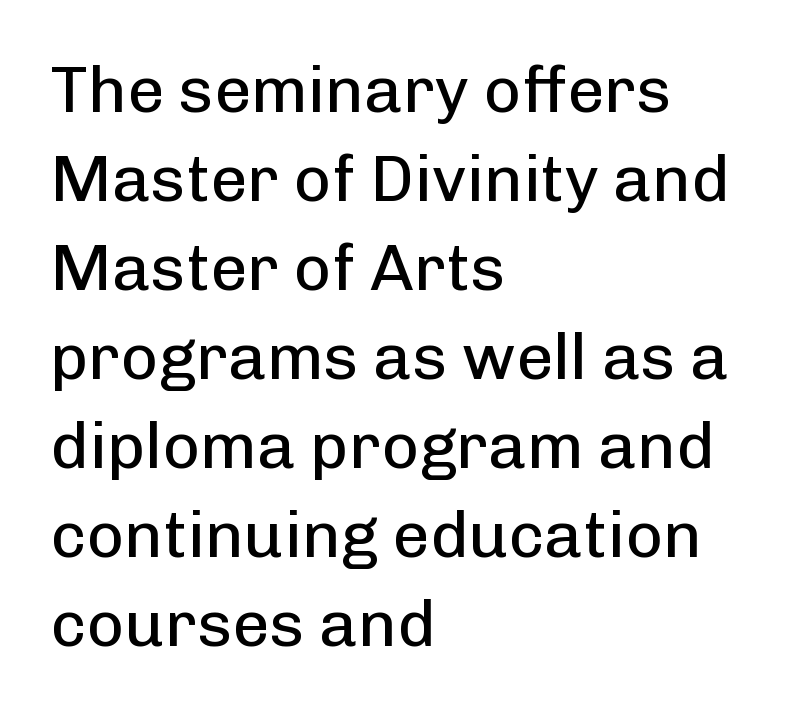
The image shows 65 px regular-weight sans-serif type, upright; set left-aligned, normal line spacing (1.37x), normal letter spacing, not underlined; low stroke contrast and a medium x-height.
